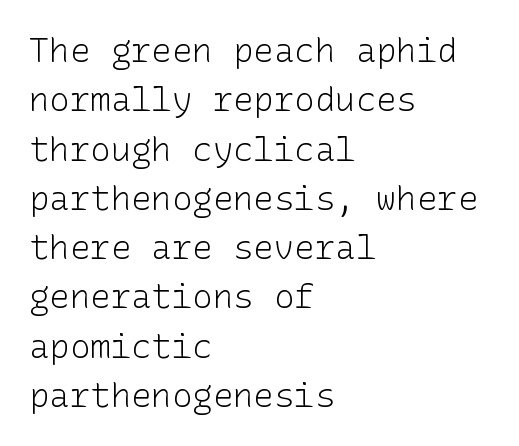
The image shows 34 px light sans-serif type, upright; set left-aligned, normal line spacing (1.45x), normal letter spacing, not underlined; low stroke contrast and a medium x-height.
